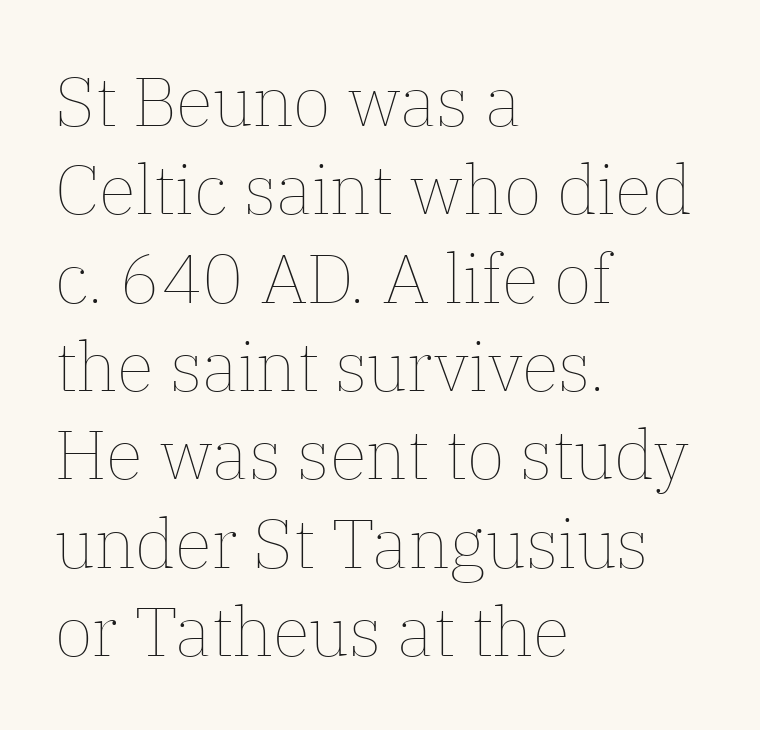
Q: Is the text bold? A: No.
Q: Is the text italic (slanted)? A: No, it is upright.
Q: Is the text underlined? A: No.
Q: How is the paragraph aligned? A: Left-aligned.
Q: Is the spacing between letters normal or unusually wide? A: Normal.
Q: Is the spacing between lines tight, normal or loose? A: Normal.
Q: Width (condensed, normal, or wide)? A: Normal.
Q: Stroke contrast? A: Low.
Q: x-height? A: Medium.
Q: Monospaced? A: No.
